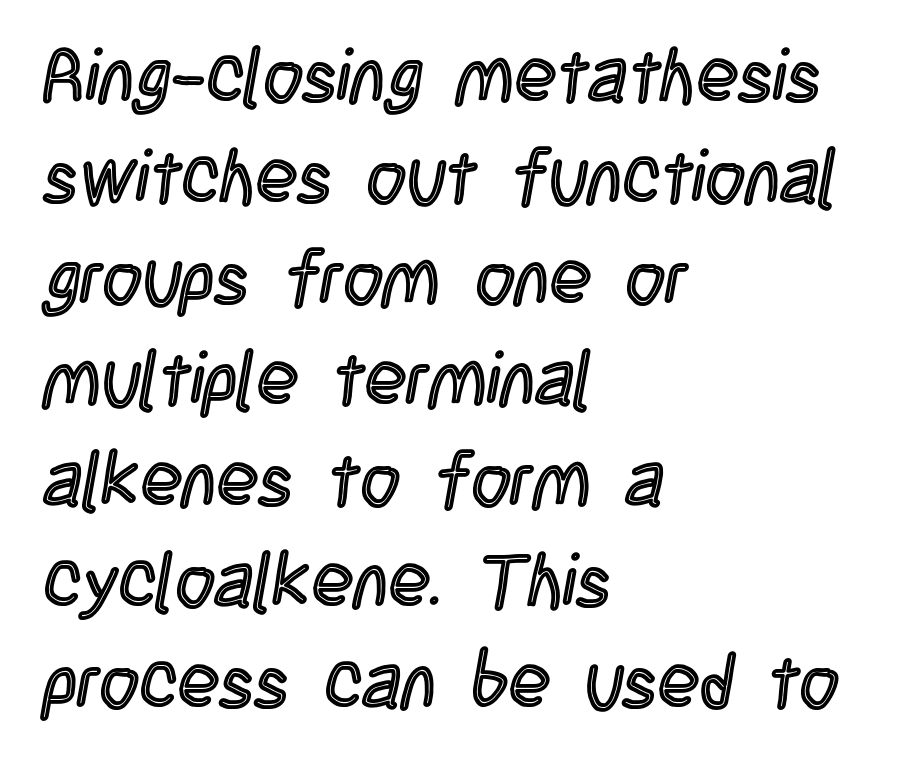
{"width": "condensed", "x_height": "large", "monospaced": "no", "underline": "no", "align": "left", "line_spacing": "normal", "line_spacing_ratio": 1.33, "letter_spacing": "normal", "letter_spacing_em": 0.0, "glyph_px": 76}
